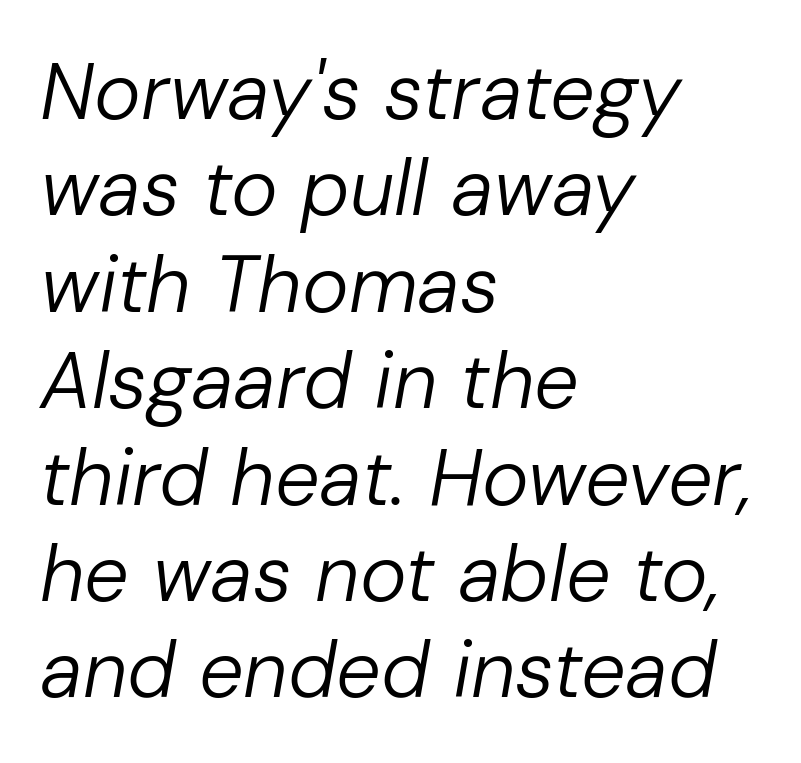
Q: Is the text bold? A: No.
Q: Is the text italic (slanted)? A: Yes, it leans right by about 10 degrees.
Q: Is the text underlined? A: No.
Q: How is the paragraph aligned? A: Left-aligned.
Q: Is the spacing between letters normal or unusually wide? A: Normal.
Q: Width (condensed, normal, or wide)? A: Normal.
Q: Stroke contrast? A: Low.
Q: x-height? A: Medium.
Q: Monospaced? A: No.
